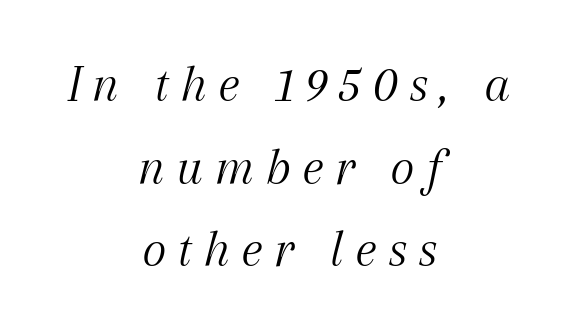
Designer's note — italics engaged. Descenders are the only things crossing below the line. Is this a fixed-width face? No — the glyphs have proportional, varying widths. Vertical spacing — default. The letters are spread apart with noticeably loose tracking.
